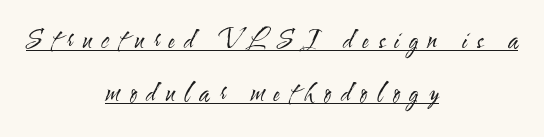
The image shows 25 px text type; set centered, loose line spacing (2.13x), unusually wide letter spacing (+0.39 em), underlined.
